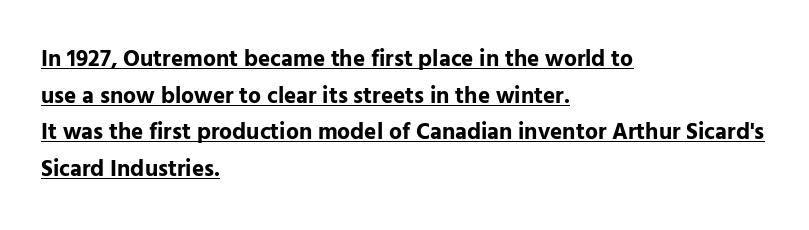
{"italic": "no", "bold": "yes", "underline": "yes", "align": "left", "line_spacing": "normal", "line_spacing_ratio": 1.59, "letter_spacing": "normal", "letter_spacing_em": 0.0, "glyph_px": 23}
